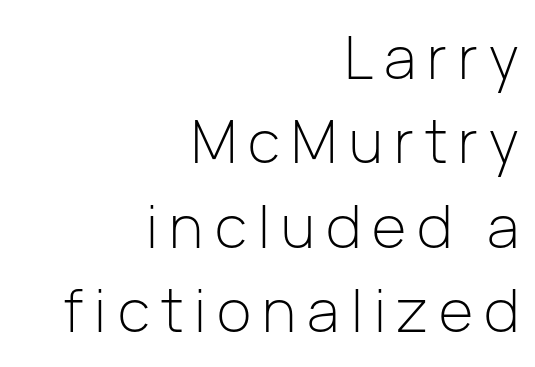
Q: Is the text bold? A: No.
Q: Is the text italic (slanted)? A: No, it is upright.
Q: Is the typeface a serif or a sans-serif typeface? A: Sans-serif.
Q: Is the text underlined? A: No.
Q: How is the paragraph aligned? A: Right-aligned.
Q: Is the spacing between lines tight, normal or loose? A: Normal.
Q: Width (condensed, normal, or wide)? A: Normal.
Q: Stroke contrast? A: Low.
Q: x-height? A: Medium.
Q: Monospaced? A: No.
